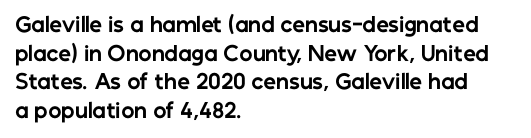
This sample uses an upright cut, with every glyph sitting square on the baseline. Only glyphs here, with clear space below each row. Visually the block forms a straight wall on the left and a jagged coastline on the right. Its strokes are broad and dark, the hallmark of bold type. This block has exactly the height ordinary leading produces. The passage shown has conventional tracking throughout.
